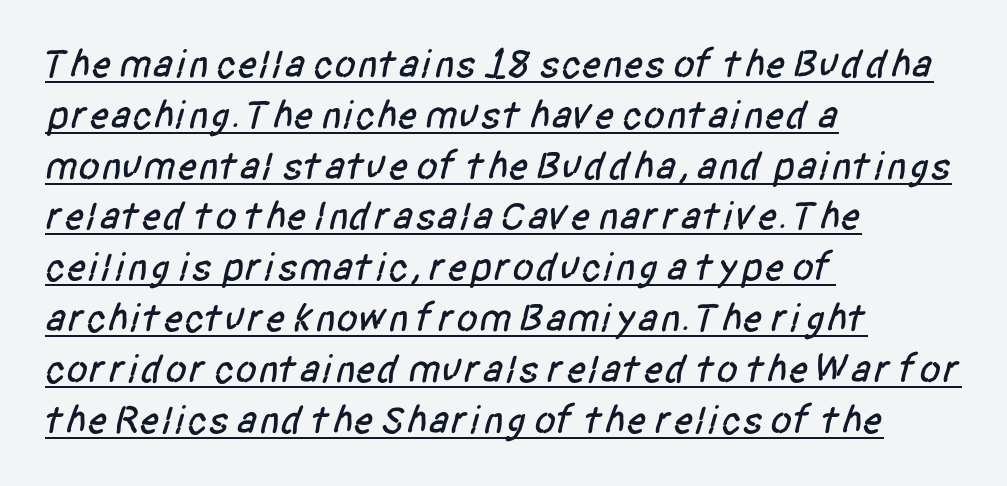
Q: Is the typeface a serif or a sans-serif typeface? A: Sans-serif.
Q: Is the text underlined? A: Yes.
Q: How is the paragraph aligned? A: Left-aligned.
Q: Is the spacing between letters normal or unusually wide? A: Normal.
Q: Is the spacing between lines tight, normal or loose? A: Normal.
Q: Width (condensed, normal, or wide)? A: Condensed.
Q: Stroke contrast? A: Low.
Q: x-height? A: Large.
Q: Monospaced? A: No.
